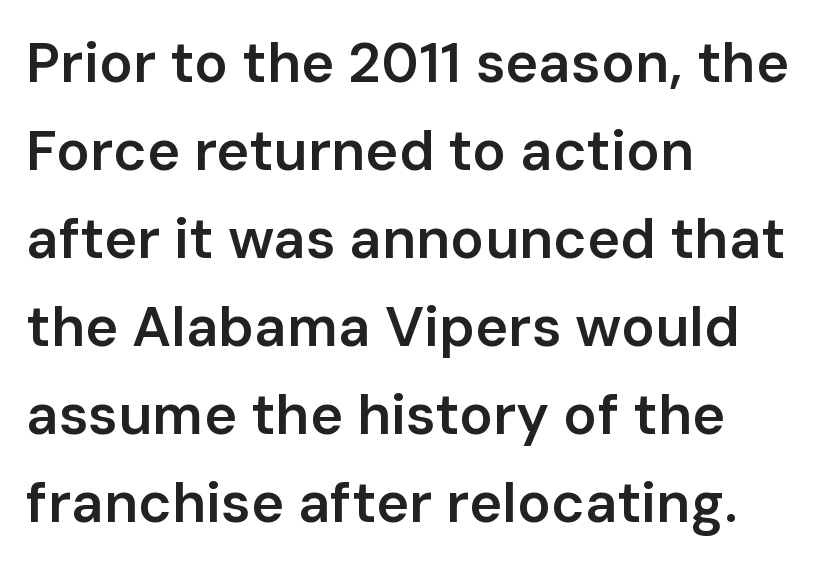
Underlining? Definitely not there. Line starts are locked; line ends wander. Stroke thickness is moderately raised; the sample reads as semibold. A normal amount of white space separates one row of letters from the next. Is this a fixed-width face? No — the glyphs have proportional, varying widths. Caption: standard tracking, unaltered.
